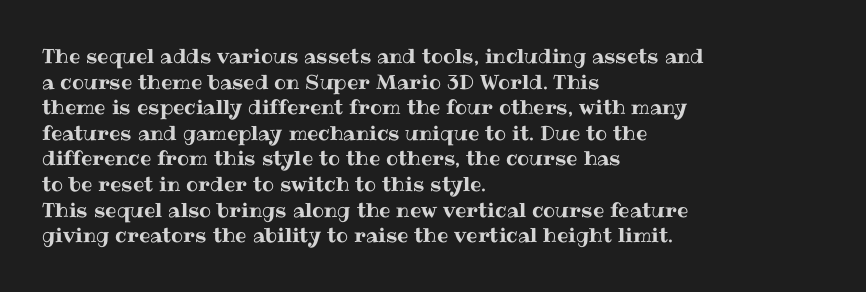
The image shows 20 px text type, upright; set left-aligned, normal line spacing (1.28x), normal letter spacing, not underlined.
